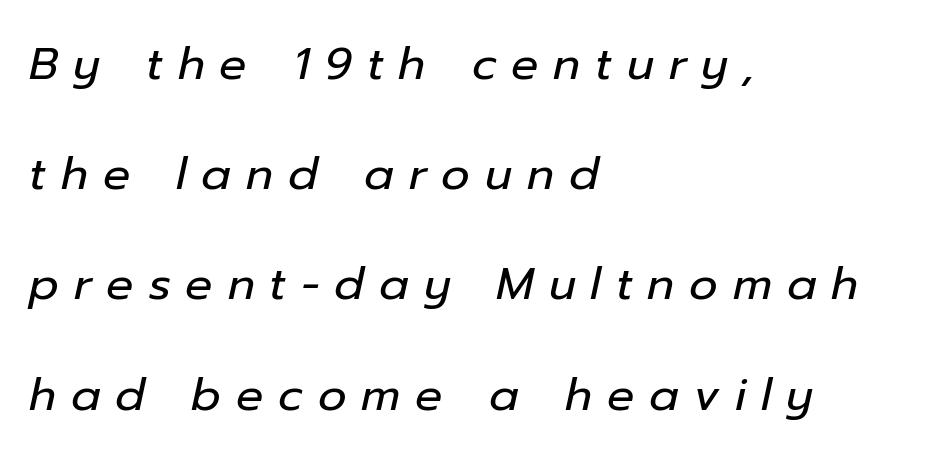
{"italic": "yes", "lean": "right", "slant_degrees": 12, "bold": "no", "weight": "regular", "width": "normal", "stroke_contrast": "low", "x_height": "medium", "monospaced": "no", "underline": "no", "align": "left", "line_spacing": "loose", "line_spacing_ratio": 2.45, "letter_spacing": "wide", "letter_spacing_em": 0.33, "glyph_px": 45}
